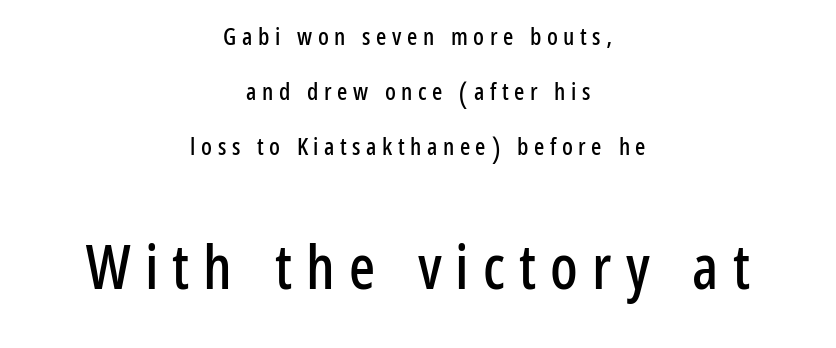
A bare baseline throughout the passage. Look at the bottom of the vertical strokes: they stop flat, with no serifs. If you folded the block vertically in half, each line would mirror itself in length. Quick note: not italic, upright. The letters are spread apart with noticeably loose tracking.
